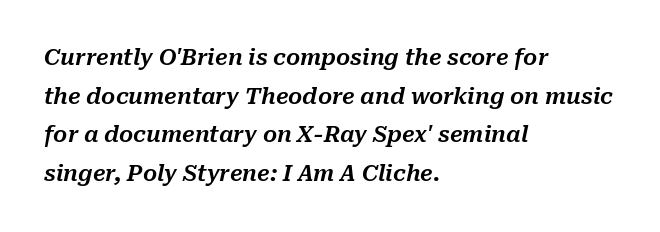
Q: Is the text italic (slanted)? A: Yes, it leans right by about 10 degrees.
Q: Is the text underlined? A: No.
Q: How is the paragraph aligned? A: Left-aligned.
Q: Is the spacing between letters normal or unusually wide? A: Normal.
